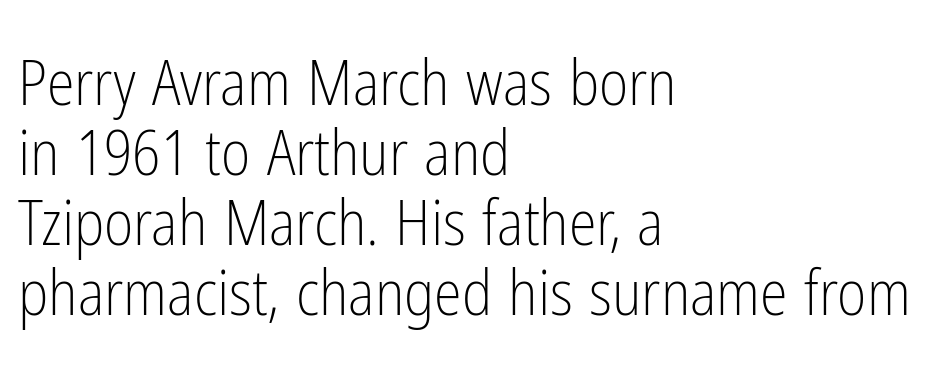
Glyph-to-glyph distance matches everyday printed text. Leftover space on each line is placed entirely after the last word. This is sans-serif lettering, the kind often seen on screens and signage. Vertical stems look standard width or narrower in stroke.
